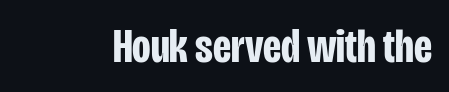
The image shows 48 px bold, condensed sans-serif type, upright; set normal letter spacing, not underlined; low stroke contrast and a large x-height.
